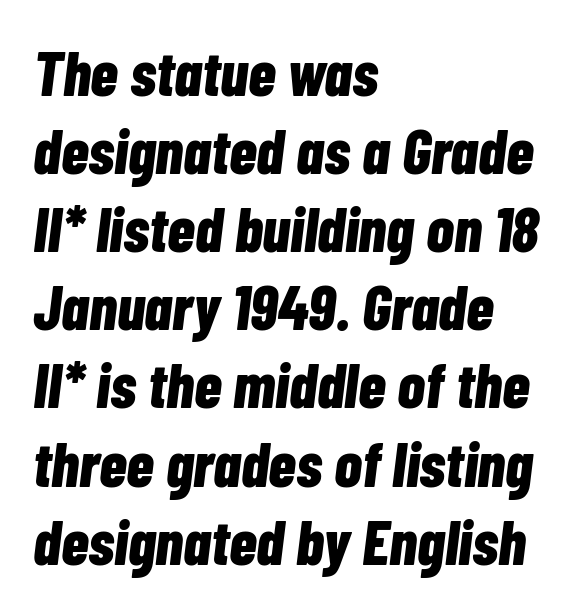
Students, note that the glyphs here touch the page at normal intervals. I'd describe the lettering as bold — thick and assertive. Here the designer chose a conventional face with non-uniform glyph widths. An italicized treatment has been applied to the whole sample.
